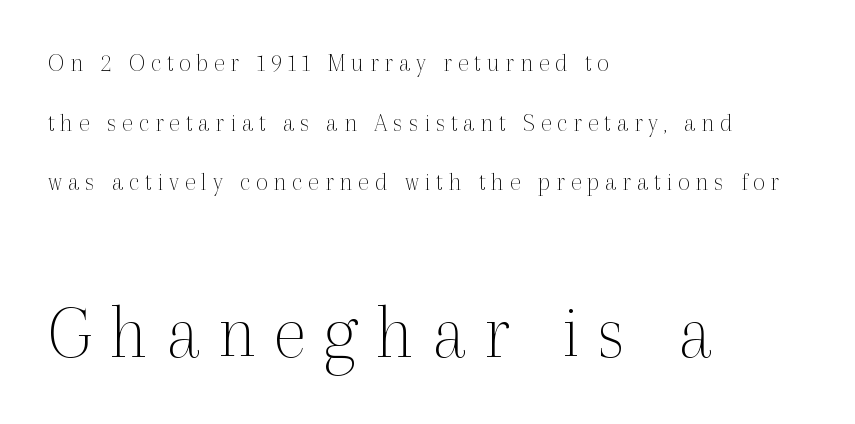
{"serif": "yes", "italic": "no", "bold": "no", "weight": "thin", "width": "normal", "x_height": "medium", "monospaced": "no", "underline": "no", "align": "left", "line_spacing": "loose", "line_spacing_ratio": 2.29, "letter_spacing": "wide", "letter_spacing_em": 0.22, "larger_block": "second", "size_ratio": 3.0, "glyph_px": 78}
